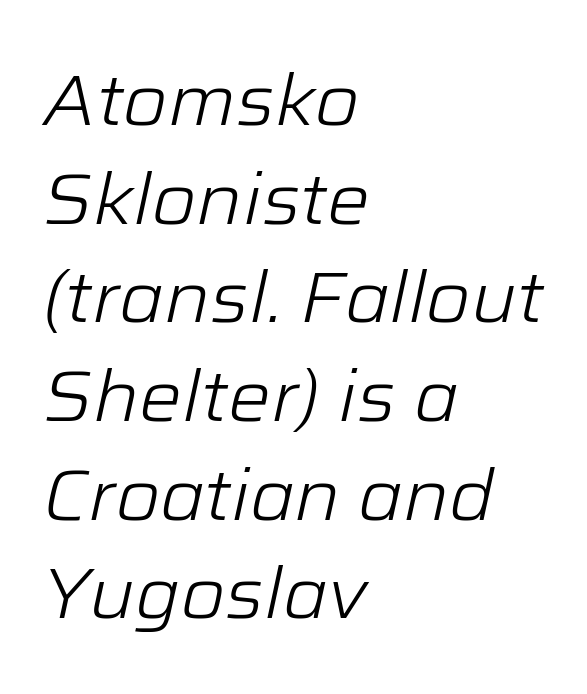
The image shows 72 px light type, italic (leaning right); set left-aligned, normal line spacing (1.37x), normal letter spacing, not underlined; low stroke contrast and a medium x-height.
